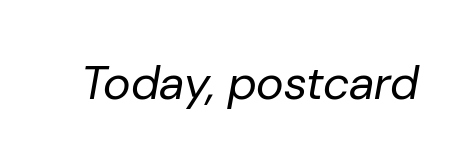
{"italic": "yes", "lean": "right", "slant_degrees": 10, "bold": "no", "weight": "regular", "width": "normal", "stroke_contrast": "low", "x_height": "medium", "monospaced": "no", "underline": "no", "letter_spacing": "normal", "letter_spacing_em": 0.0, "glyph_px": 47}
